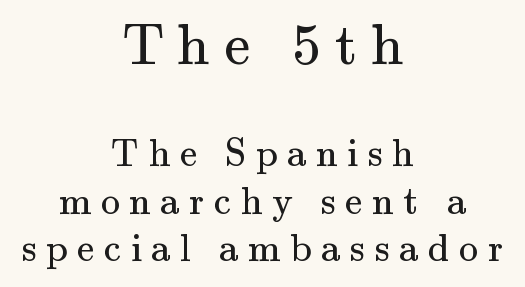
Q: Is the text bold? A: No.
Q: Is the text italic (slanted)? A: No, it is upright.
Q: Is the typeface a serif or a sans-serif typeface? A: Serif.
Q: Is the text underlined? A: No.
Q: How is the paragraph aligned? A: Centered.
Q: Is the spacing between letters normal or unusually wide? A: Unusually wide.
Q: Which block of text is set in a larger size, the first (top) or the second (bottom)? A: The first (top) one.
Q: Width (condensed, normal, or wide)? A: Normal.
Q: Stroke contrast? A: Medium.
Q: x-height? A: Small.
Q: Monospaced? A: No.
